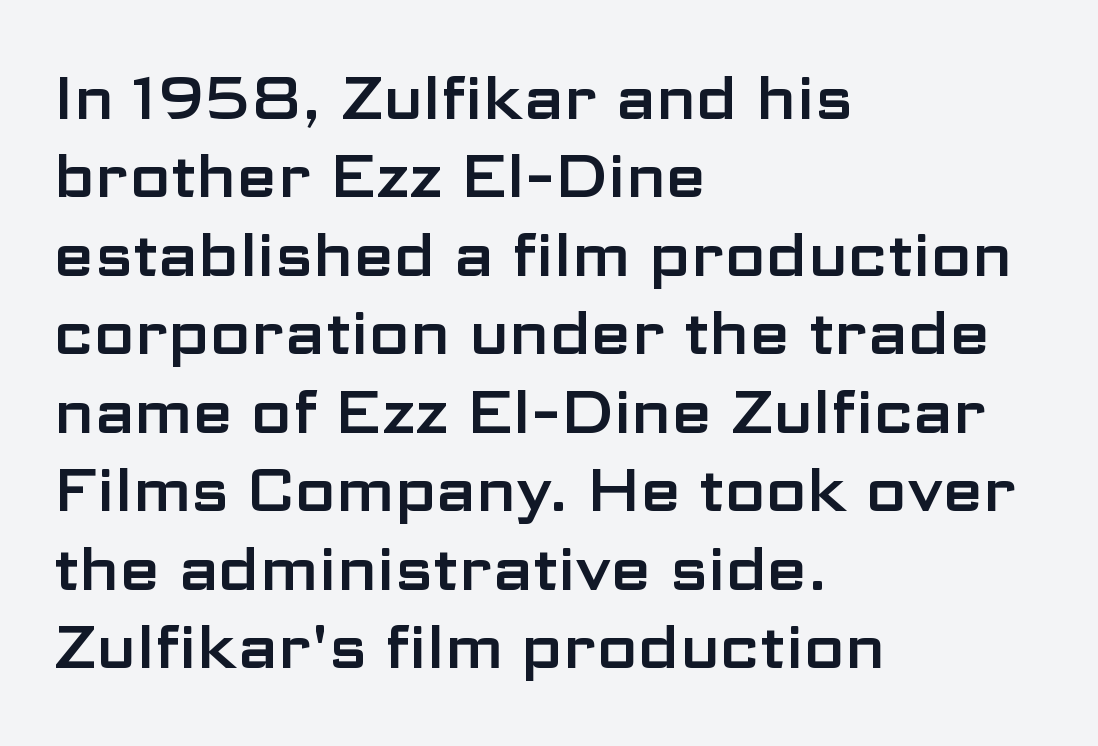
Q: Is the text italic (slanted)? A: No, it is upright.
Q: Is the typeface a serif or a sans-serif typeface? A: Sans-serif.
Q: Is the text underlined? A: No.
Q: How is the paragraph aligned? A: Left-aligned.
Q: Is the spacing between letters normal or unusually wide? A: Normal.
Q: Is the spacing between lines tight, normal or loose? A: Normal.
Q: Width (condensed, normal, or wide)? A: Wide.
Q: Stroke contrast? A: Low.
Q: x-height? A: Medium.
Q: Monospaced? A: No.
